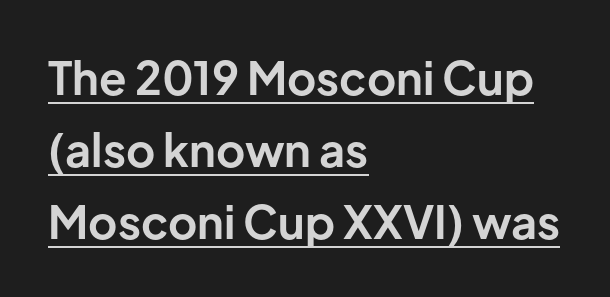
The image shows 45 px bold sans-serif type, upright; set left-aligned, normal line spacing (1.6x), normal letter spacing, underlined; low stroke contrast and a medium x-height.
